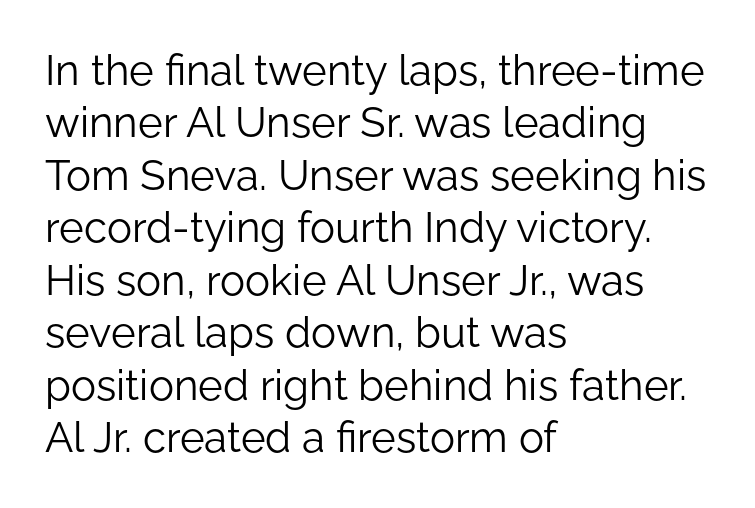
{"serif": "no", "italic": "no", "bold": "no", "weight": "light", "width": "normal", "stroke_contrast": "low", "x_height": "medium", "monospaced": "no", "underline": "no", "align": "left", "line_spacing": "normal", "line_spacing_ratio": 1.25, "letter_spacing": "normal", "letter_spacing_em": 0.0, "glyph_px": 42}
